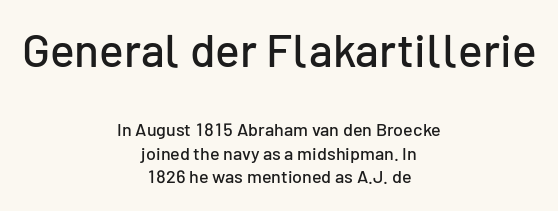
Q: Is the text italic (slanted)? A: No, it is upright.
Q: Is the typeface a serif or a sans-serif typeface? A: Sans-serif.
Q: Is the text underlined? A: No.
Q: How is the paragraph aligned? A: Centered.
Q: Is the spacing between letters normal or unusually wide? A: Normal.
Q: Is the spacing between lines tight, normal or loose? A: Normal.
Q: Which block of text is set in a larger size, the first (top) or the second (bottom)? A: The first (top) one.
Q: Width (condensed, normal, or wide)? A: Normal.
Q: Stroke contrast? A: Low.
Q: x-height? A: Medium.
Q: Monospaced? A: No.
